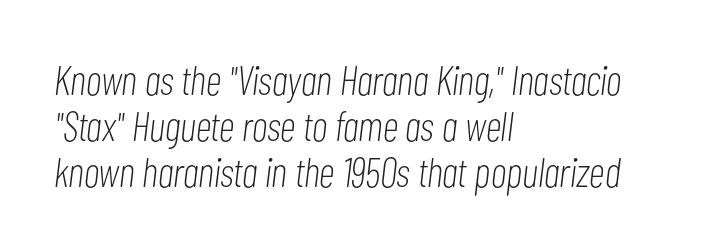
The face looks like a standard text weight, possibly lighter. Slant detected: the letters are inclined. Note the varied advance widths — an 'i' is clearly narrower than an 'm'. The lines in this sample share a left origin and differ only in where they stop. You could barely slide anything between these rows.
